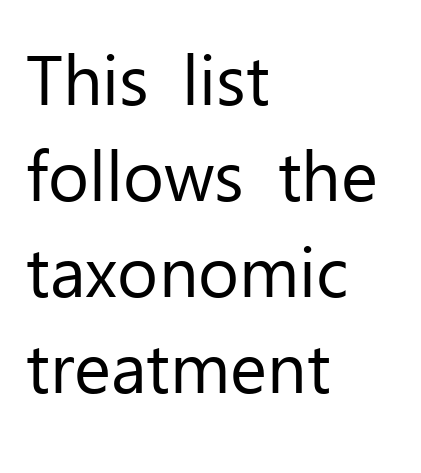
Q: Is the text bold? A: No.
Q: Is the text italic (slanted)? A: No, it is upright.
Q: Is the typeface a serif or a sans-serif typeface? A: Sans-serif.
Q: Is the text underlined? A: No.
Q: How is the paragraph aligned? A: Left-aligned.
Q: Is the spacing between letters normal or unusually wide? A: Normal.
Q: Is the spacing between lines tight, normal or loose? A: Normal.
Q: Width (condensed, normal, or wide)? A: Normal.
Q: Stroke contrast? A: Low.
Q: x-height? A: Medium.
Q: Monospaced? A: No.
